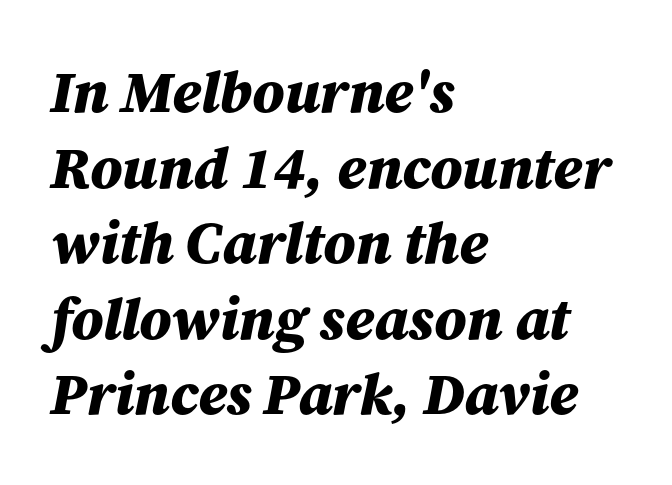
{"italic": "yes", "lean": "right", "slant_degrees": 12, "bold": "yes", "weight": "bold", "width": "normal", "stroke_contrast": "medium", "x_height": "medium", "monospaced": "no", "underline": "no", "align": "left", "line_spacing": "normal", "line_spacing_ratio": 1.28, "letter_spacing": "normal", "letter_spacing_em": 0.0, "glyph_px": 59}
